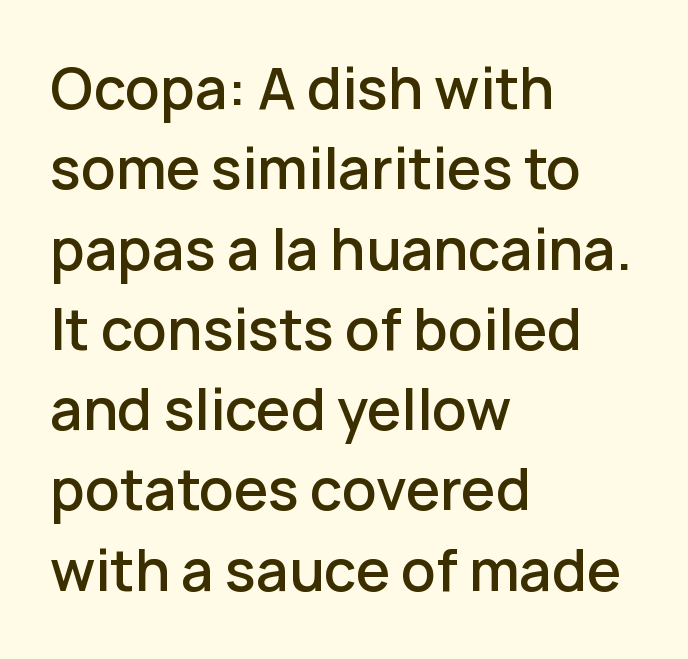
{"serif": "no", "italic": "no", "bold": "semi", "weight": "semibold", "width": "normal", "stroke_contrast": "low", "x_height": "medium", "monospaced": "no", "underline": "no", "align": "left", "line_spacing": "normal", "line_spacing_ratio": 1.46, "letter_spacing": "normal", "letter_spacing_em": 0.0, "glyph_px": 55}
